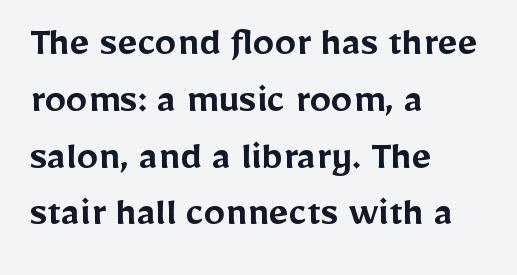
{"serif": "no", "italic": "no", "bold": "semi", "weight": "semibold", "width": "normal", "stroke_contrast": "low", "x_height": "medium", "monospaced": "no", "underline": "no", "align": "left", "line_spacing": "normal", "line_spacing_ratio": 1.32, "letter_spacing": "normal", "letter_spacing_em": 0.0, "glyph_px": 43}
